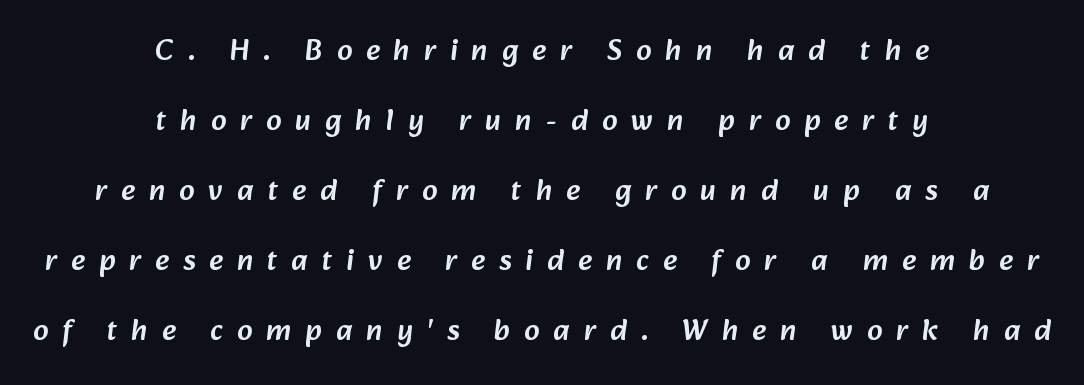
Does extra space separate the letters? Yes, quite a lot of it. A great deal of white space separates one row of letters from the next. Honestly, there is no underline to notice here at all. These lines are centered, leaving both edges ragged. Each letter keeps its own natural width here, so spacing adapts to shape.
